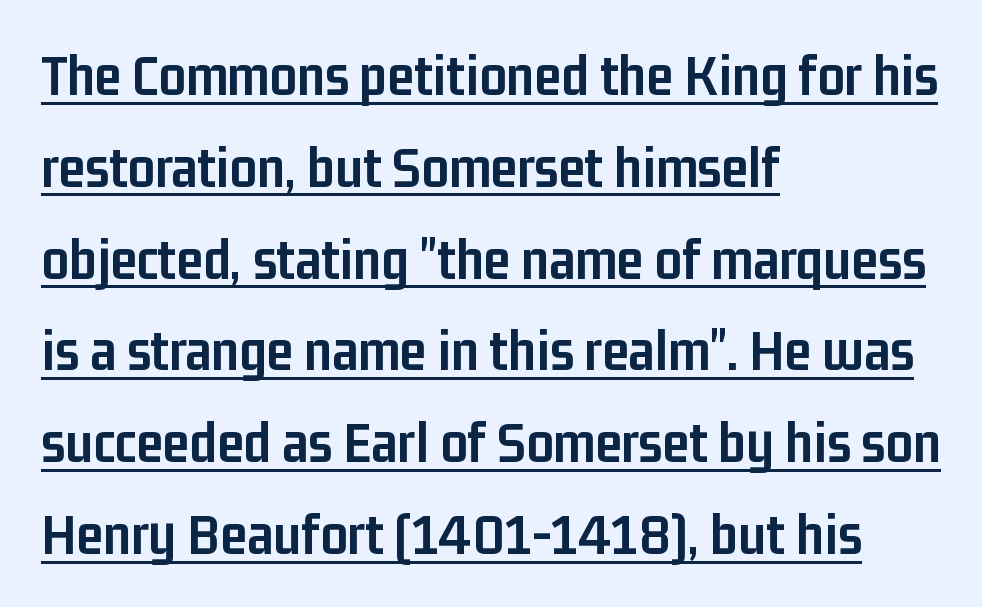
Q: Is the text bold? A: Yes.
Q: Is the text italic (slanted)? A: No, it is upright.
Q: Is the typeface a serif or a sans-serif typeface? A: Sans-serif.
Q: Is the text underlined? A: Yes.
Q: How is the paragraph aligned? A: Left-aligned.
Q: Is the spacing between letters normal or unusually wide? A: Normal.
Q: Is the spacing between lines tight, normal or loose? A: Normal.
Q: Width (condensed, normal, or wide)? A: Condensed.
Q: Stroke contrast? A: Low.
Q: x-height? A: Medium.
Q: Monospaced? A: No.
